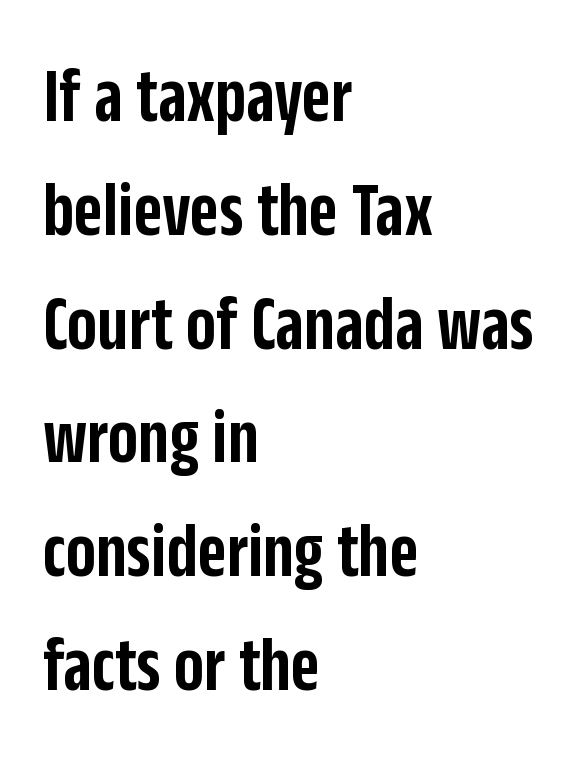
Does the copy run flush right? No — it runs flush left. Baseline-to-baseline distance is the conventional proportion of letter height. These lines are rendered in a variable-pitch font. In terms of letterform style, serifs are entirely absent. Plain, unruled lines of type. The axis of the letterforms is exactly vertical.
